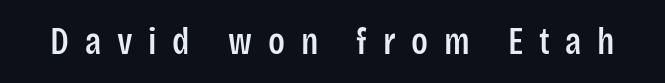
{"serif": "no", "italic": "no", "width": "condensed", "stroke_contrast": "low", "x_height": "large", "monospaced": "no", "underline": "no", "letter_spacing": "wide", "letter_spacing_em": 0.41, "glyph_px": 38}
